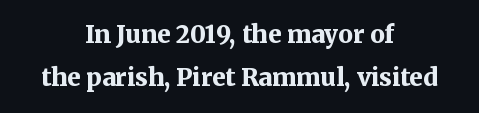
The image shows 24 px bold type, upright; set centered, line spacing 1.8x, normal letter spacing, not underlined.
